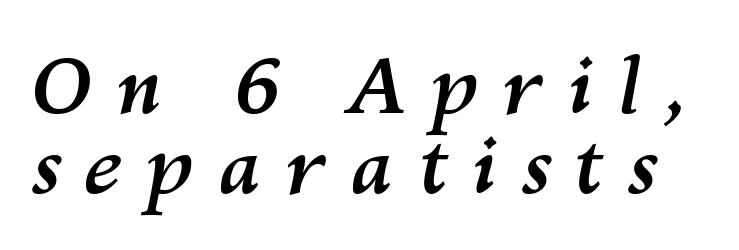
{"italic": "yes", "lean": "right", "slant_degrees": 10, "bold": "yes", "weight": "semibold", "width": "normal", "stroke_contrast": "medium", "x_height": "medium", "monospaced": "no", "underline": "no", "line_spacing": "tight", "line_spacing_ratio": 1.01, "letter_spacing": "wide", "letter_spacing_em": 0.29, "glyph_px": 79}
